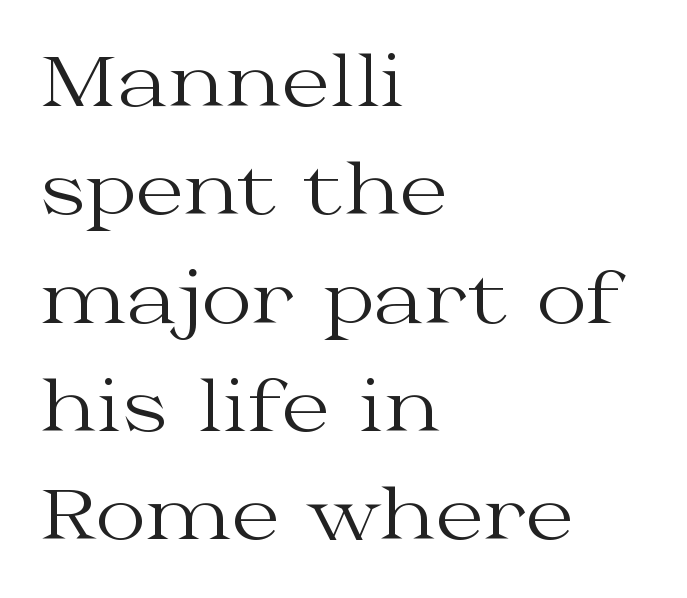
Does extra space separate the letters? No, they use regular spacing. The passage shown is typed in a proportional face where columns would drift. The glyphs in this specimen are seriffed. These lines sit exactly where default settings would place them. If you drew a ruler down the left edge, every line would touch it.
